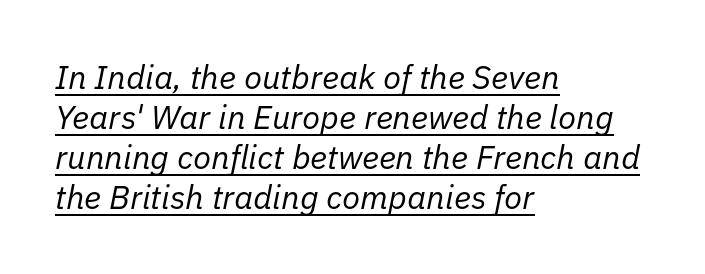
Caption: face not bold, strokes unweighted. These lines are rendered in a variable-pitch font. Nobody touched the tracking dial on this one. A continuous stroke trails under the words, as in a hyperlink. These lines stack with their left ends in a neat column. Quick note: italic.
